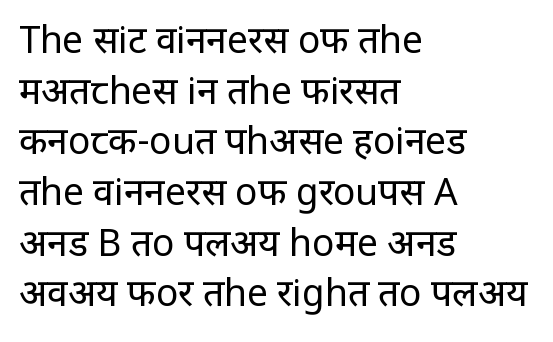
The image shows 37 px regular-weight, condensed sans-serif type, upright; set left-aligned, normal line spacing (1.37x), normal letter spacing, not underlined; low stroke contrast and a large x-height.
